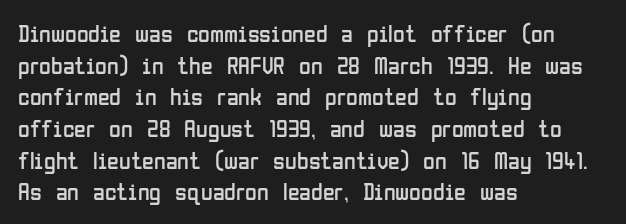
The image shows 24 px text type, upright; set left-aligned, normal line spacing (1.32x), normal letter spacing, not underlined.
